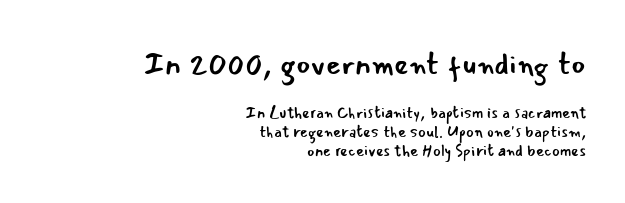
{"serif": "no", "italic": "no", "bold": "no", "weight": "regular", "width": "normal", "stroke_contrast": "low", "x_height": "small", "monospaced": "no", "underline": "no", "align": "right", "line_spacing_ratio": 1.17, "letter_spacing": "normal", "letter_spacing_em": 0.0, "larger_block": "first", "size_ratio": 1.94, "glyph_px": 31}
